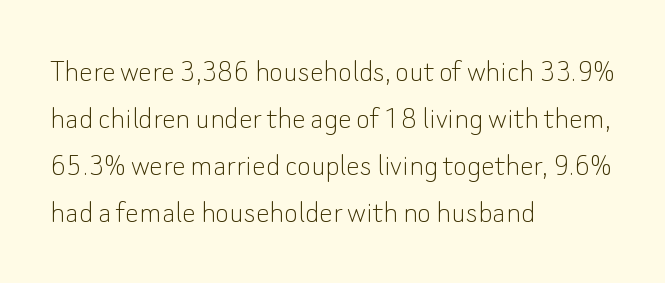
Letterform terminals end flat and unadorned throughout the passage. A typesetter would call this proportional, since set widths differ per character. The ragged edge is on the right, which tells us the setting is flush left. This is the regular roman posture of the typeface.
